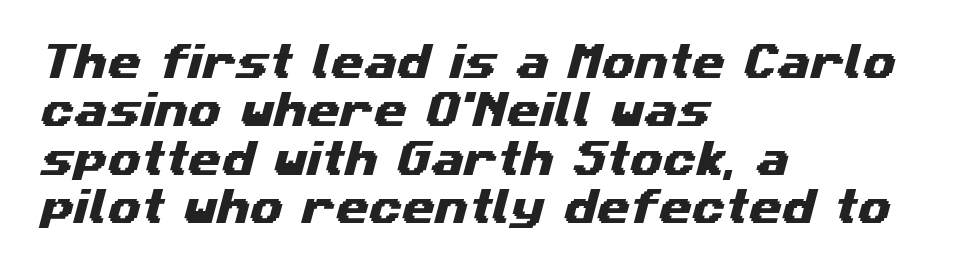
The image shows 38 px wide sans-serif type; set left-aligned, normal line spacing (1.27x), normal letter spacing, not underlined; medium stroke contrast and a medium x-height.
